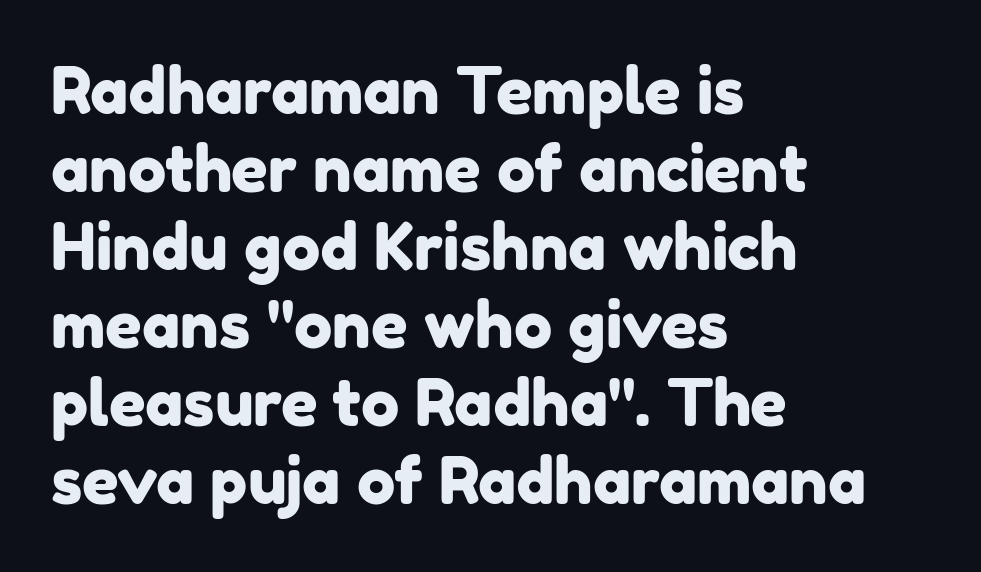
{"serif": "no", "width": "normal", "stroke_contrast": "low", "x_height": "medium", "monospaced": "no", "underline": "no", "align": "left", "line_spacing_ratio": 1.22, "letter_spacing": "normal", "letter_spacing_em": 0.0, "glyph_px": 64}
